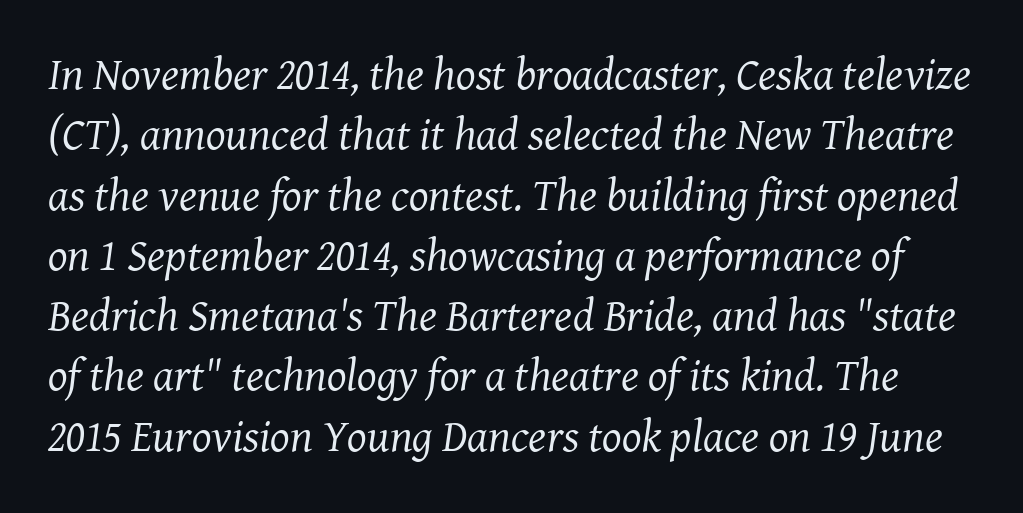
Spacing verdict: proportional, widths tailored to each character. Type style note: has serifs. No extra tracking has been applied to these lines. Bold? No — there's no thickening of the strokes. Nobody drew a line under any word here. Would a proofreader flag this as italicized? Yes.
